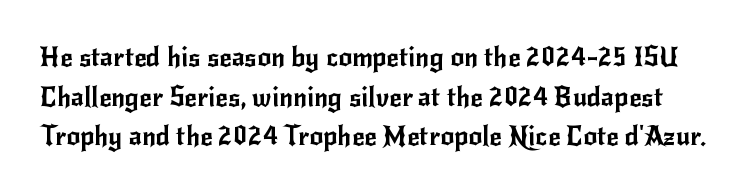
Q: Is the text italic (slanted)? A: No, it is upright.
Q: Is the text underlined? A: No.
Q: Is the spacing between letters normal or unusually wide? A: Normal.
Q: Is the spacing between lines tight, normal or loose? A: Normal.
